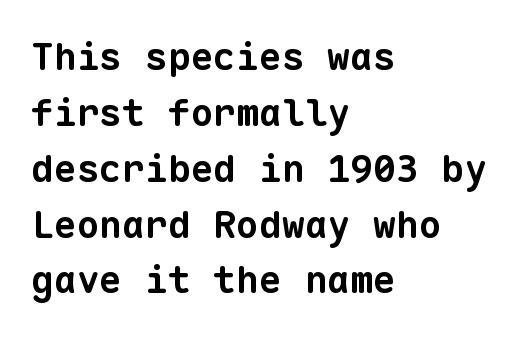
Q: Is the text bold? A: Yes.
Q: Is the typeface a serif or a sans-serif typeface? A: Sans-serif.
Q: Is the text underlined? A: No.
Q: How is the paragraph aligned? A: Left-aligned.
Q: Is the spacing between letters normal or unusually wide? A: Normal.
Q: Is the spacing between lines tight, normal or loose? A: Normal.
Q: Width (condensed, normal, or wide)? A: Normal.
Q: Stroke contrast? A: Low.
Q: x-height? A: Medium.
Q: Monospaced? A: Yes.
